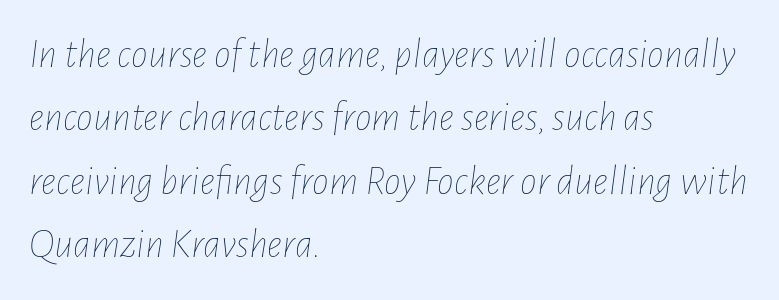
The image shows 42 px thin, condensed type, italic (leaning right); set left-aligned, normal line spacing (1.51x), normal letter spacing, not underlined; low stroke contrast and a medium x-height.
